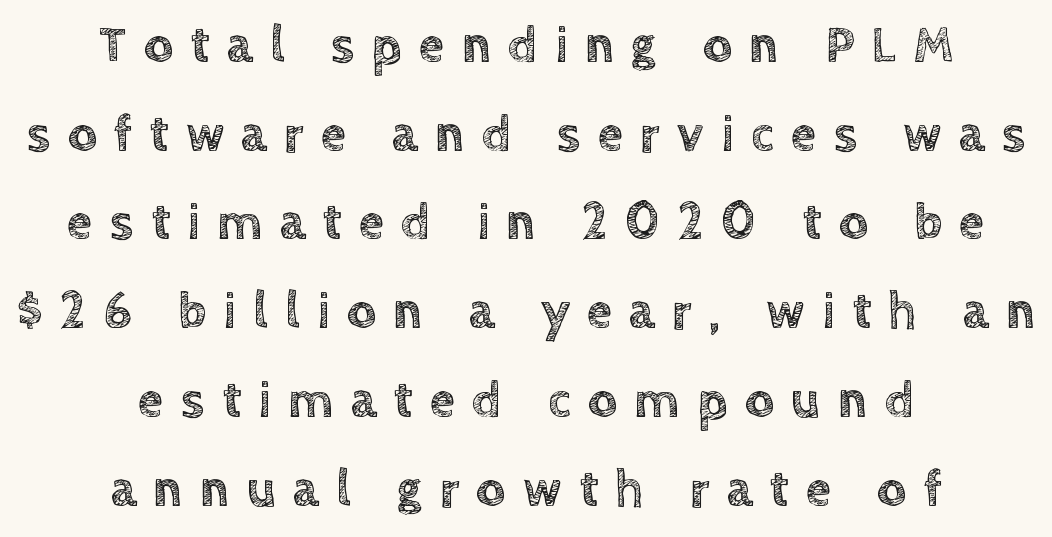
Which margin do the lines hug? Neither — every line sits in the middle. The area under the type is left untouched. The typography opts for an upright posture over an oblique one. Varying glyph widths throughout — classic text-font behaviour.
